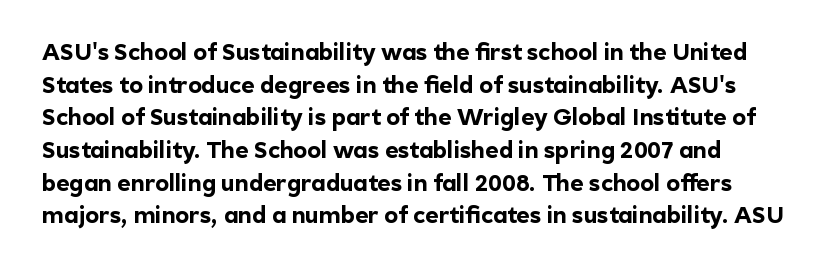
The image shows 23 px bold type, upright; set normal line spacing (1.42x), normal letter spacing, not underlined.
